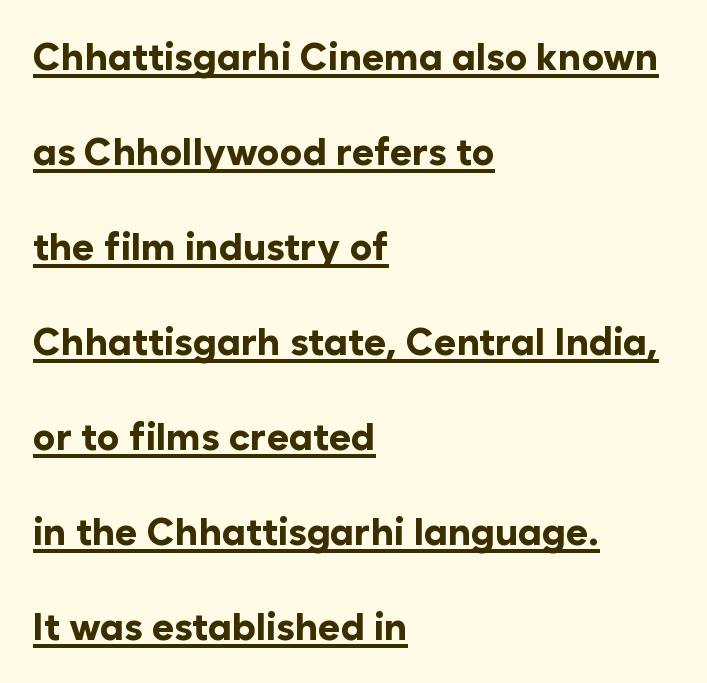
{"serif": "no", "italic": "no", "bold": "yes", "weight": "bold", "width": "normal", "stroke_contrast": "low", "x_height": "medium", "monospaced": "no", "underline": "yes", "align": "left", "line_spacing": "loose", "line_spacing_ratio": 2.5, "letter_spacing": "normal", "letter_spacing_em": 0.0, "glyph_px": 38}
